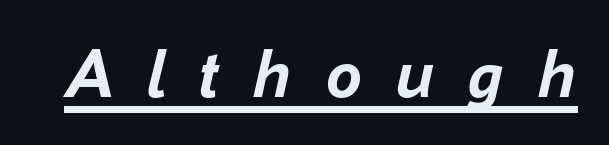
{"italic": "yes", "lean": "right", "slant_degrees": 16, "bold": "yes", "weight": "semibold", "width": "normal", "stroke_contrast": "low", "x_height": "medium", "monospaced": "no", "underline": "yes", "letter_spacing": "wide", "letter_spacing_em": 0.46, "glyph_px": 72}
